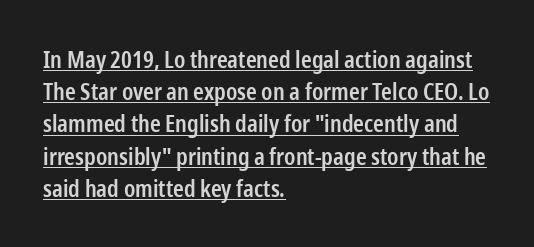
The rows are spaced the way most documents space them. Every word sits above its own underline. Horizontal alignment here is leftward, the default for most running prose. No extra tracking has been applied to these lines.
